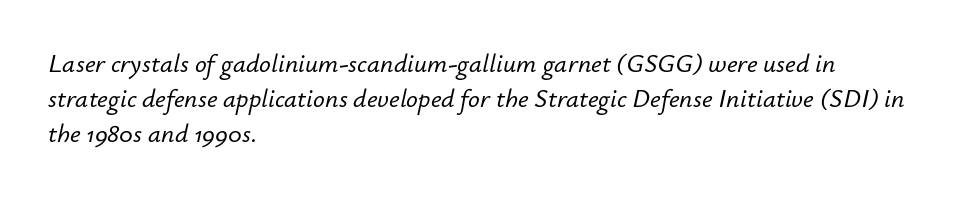
The image shows 26 px text type, italic (leaning right); set left-aligned, normal line spacing (1.35x), normal letter spacing, not underlined.
